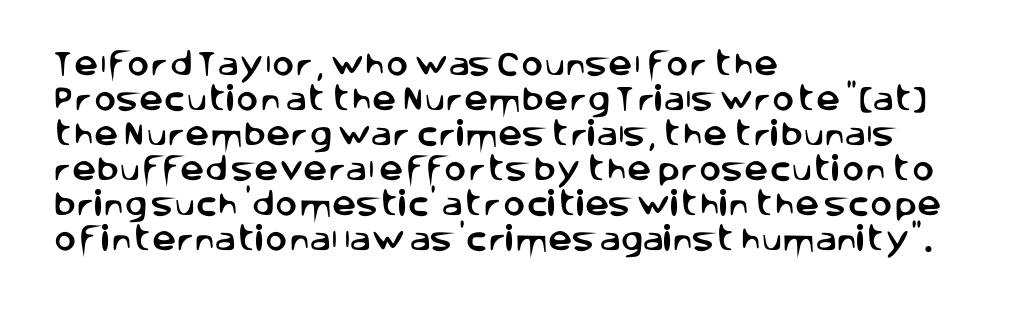
{"italic": "no", "underline": "no", "align": "left", "line_spacing": "normal", "line_spacing_ratio": 1.3, "letter_spacing": "normal", "letter_spacing_em": 0.0, "glyph_px": 27}
